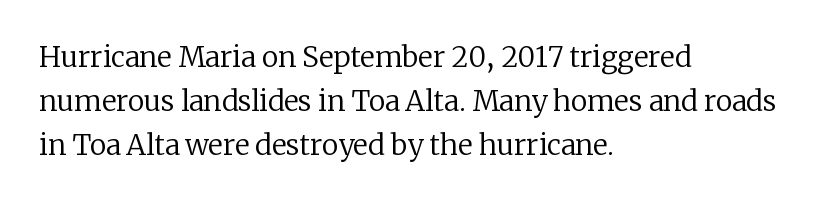
Italic? Not at all — the glyphs are vertical. Horizontally, the lines are justified to the leading edge only. No extra tracking has been applied to these lines. I'd call this a serif setting — the letters wear small feet.
